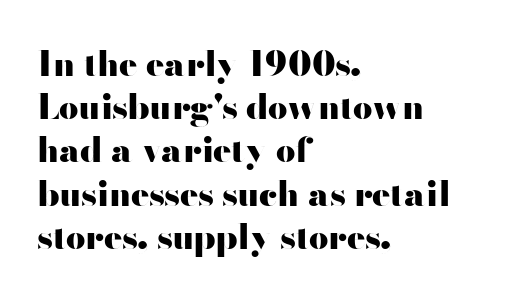
Q: Is the text bold? A: Yes.
Q: Is the text italic (slanted)? A: No, it is upright.
Q: Is the typeface a serif or a sans-serif typeface? A: Serif.
Q: Is the text underlined? A: No.
Q: How is the paragraph aligned? A: Left-aligned.
Q: Is the spacing between letters normal or unusually wide? A: Normal.
Q: Is the spacing between lines tight, normal or loose? A: Normal.
Q: Width (condensed, normal, or wide)? A: Wide.
Q: Stroke contrast? A: High.
Q: x-height? A: Small.
Q: Monospaced? A: No.
